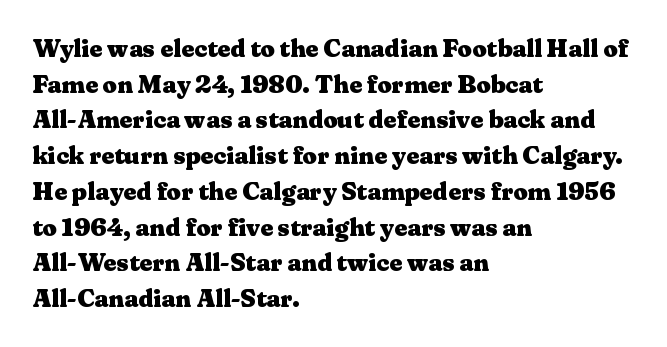
The image shows 25 px bold type, upright; set left-aligned, normal line spacing (1.43x), normal letter spacing, not underlined.
